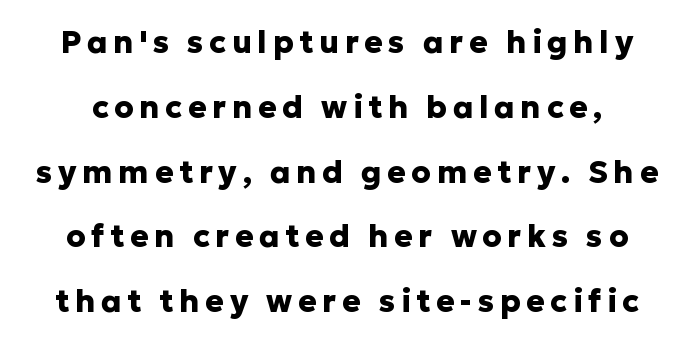
{"serif": "no", "italic": "no", "bold": "yes", "weight": "heavy", "width": "normal", "stroke_contrast": "low", "x_height": "medium", "monospaced": "no", "underline": "no", "line_spacing": "loose", "line_spacing_ratio": 2.09, "glyph_px": 31}
